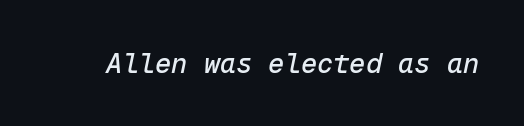
The image shows 27 px text type, italic (leaning right); set normal letter spacing, not underlined.
